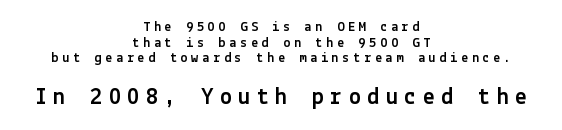
{"italic": "no", "underline": "no", "align": "center", "line_spacing": "tight", "line_spacing_ratio": 1.11, "letter_spacing": "wide", "letter_spacing_em": 0.27, "larger_block": "second", "size_ratio": 1.71, "glyph_px": 24}
